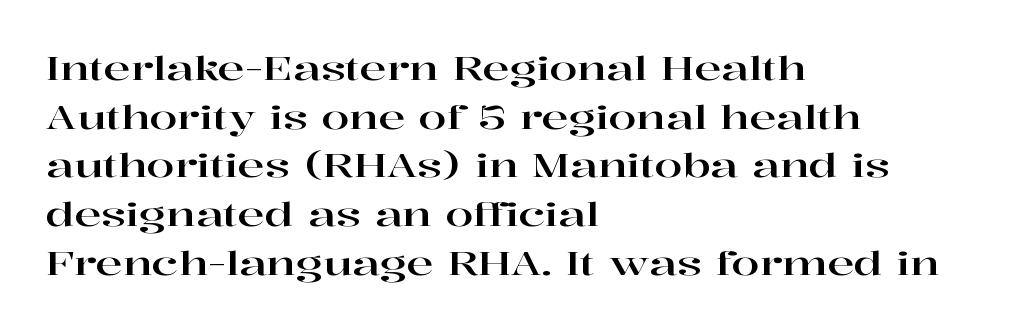
Q: Is the text italic (slanted)? A: No, it is upright.
Q: Is the typeface a serif or a sans-serif typeface? A: Serif.
Q: Is the text underlined? A: No.
Q: How is the paragraph aligned? A: Left-aligned.
Q: Is the spacing between letters normal or unusually wide? A: Normal.
Q: Is the spacing between lines tight, normal or loose? A: Normal.
Q: Width (condensed, normal, or wide)? A: Wide.
Q: Stroke contrast? A: High.
Q: x-height? A: Medium.
Q: Monospaced? A: No.
